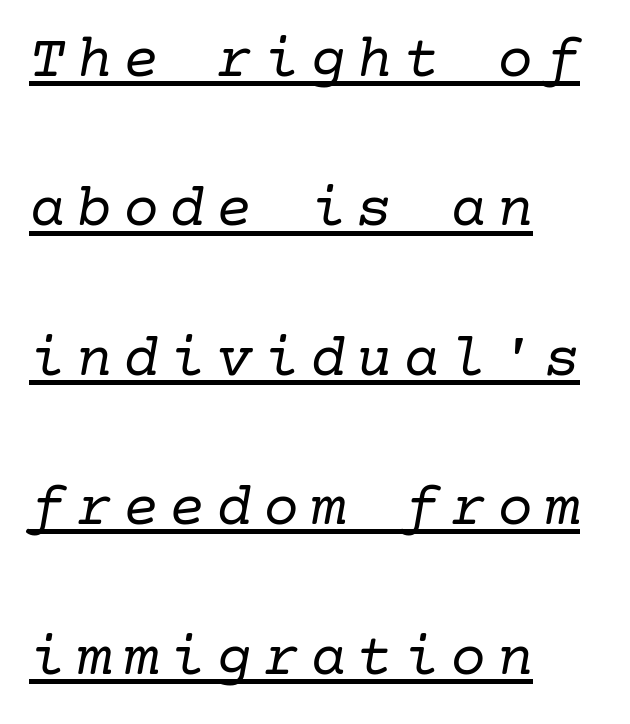
{"serif": "yes", "italic": "yes", "lean": "right", "slant_degrees": 10, "bold": "no", "weight": "regular", "width": "normal", "stroke_contrast": "low", "x_height": "medium", "underline": "yes", "align": "left", "line_spacing": "loose", "line_spacing_ratio": 2.49, "glyph_px": 60}
